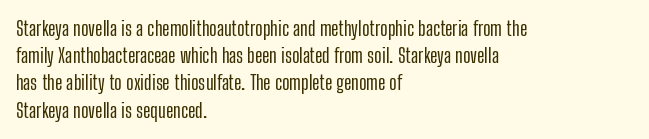
{"italic": "no", "underline": "no", "align": "left", "line_spacing": "normal", "line_spacing_ratio": 1.36, "letter_spacing": "normal", "letter_spacing_em": 0.0, "glyph_px": 20}
